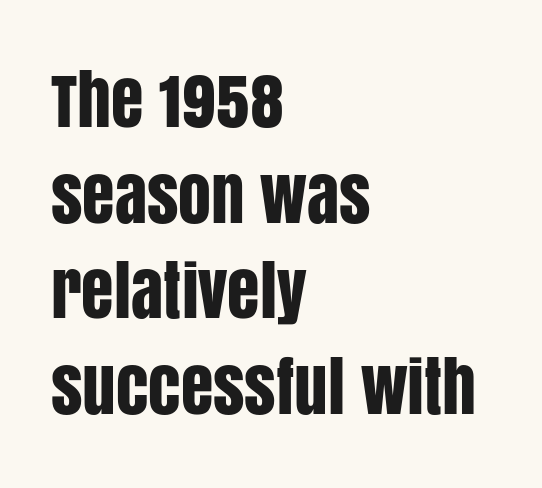
Q: Is the text italic (slanted)? A: No, it is upright.
Q: Is the typeface a serif or a sans-serif typeface? A: Sans-serif.
Q: Is the text underlined? A: No.
Q: How is the paragraph aligned? A: Left-aligned.
Q: Is the spacing between letters normal or unusually wide? A: Normal.
Q: Is the spacing between lines tight, normal or loose? A: Normal.
Q: Width (condensed, normal, or wide)? A: Condensed.
Q: Stroke contrast? A: Low.
Q: x-height? A: Large.
Q: Monospaced? A: No.
